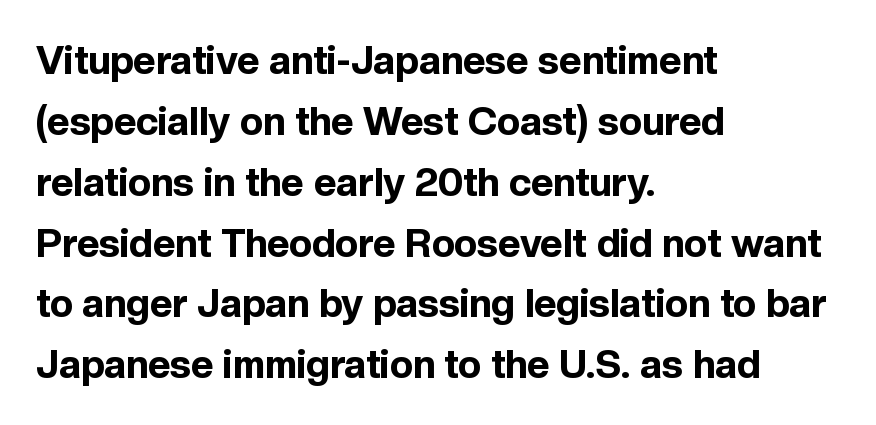
The image shows 39 px bold sans-serif type, upright; set left-aligned, normal line spacing (1.56x), normal letter spacing, not underlined; a medium x-height.
